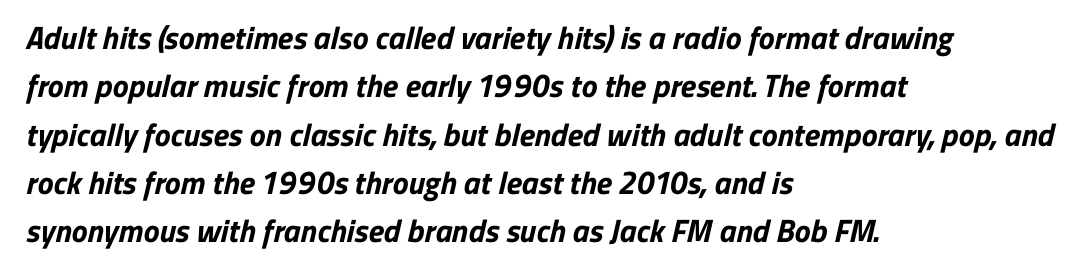
Q: Is the text bold? A: Yes.
Q: Is the typeface a serif or a sans-serif typeface? A: Sans-serif.
Q: Is the text underlined? A: No.
Q: How is the paragraph aligned? A: Left-aligned.
Q: Is the spacing between letters normal or unusually wide? A: Normal.
Q: Is the spacing between lines tight, normal or loose? A: Normal.
Q: Width (condensed, normal, or wide)? A: Normal.
Q: Stroke contrast? A: Low.
Q: x-height? A: Medium.
Q: Monospaced? A: No.
